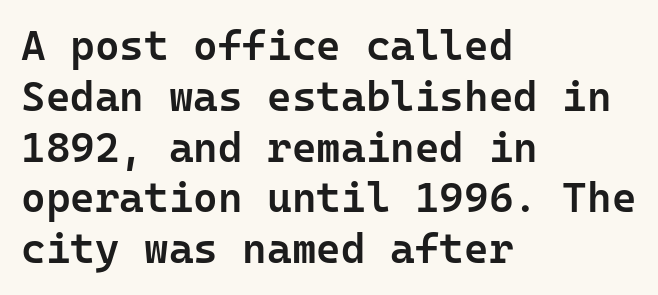
{"serif": "no", "italic": "no", "bold": "semi", "weight": "semibold", "width": "normal", "stroke_contrast": "low", "x_height": "medium", "monospaced": "yes", "underline": "no", "align": "left", "line_spacing_ratio": 1.21, "letter_spacing": "normal", "letter_spacing_em": 0.0, "glyph_px": 42}
